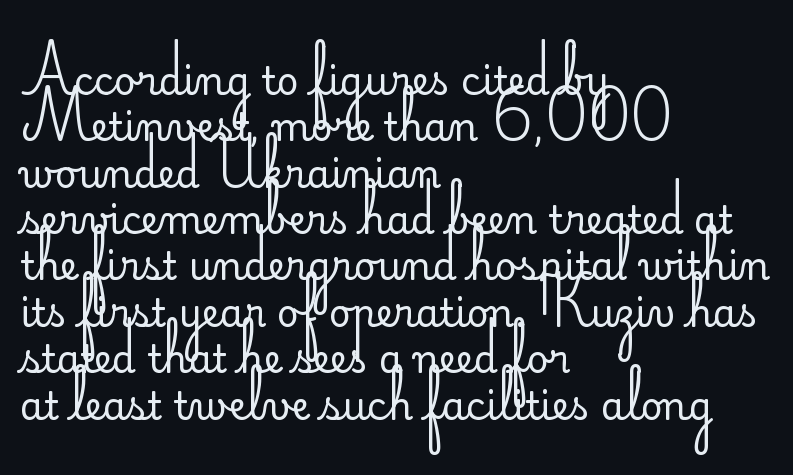
In CSS terms this would be text-align: left. Letters rest on an invisible, unmarked baseline. The rendering uses natural spacing where letterforms have individual widths. Each letter's strokes conclude bluntly, with no projecting serifs. The rendering keeps characters at their native spacing.
